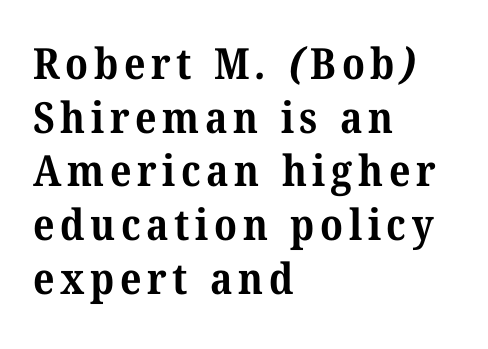
{"serif": "yes", "bold": "yes", "weight": "bold", "width": "normal", "stroke_contrast": "medium", "x_height": "medium", "monospaced": "no", "underline": "no", "align": "left", "line_spacing": "normal", "line_spacing_ratio": 1.25, "glyph_px": 43}
